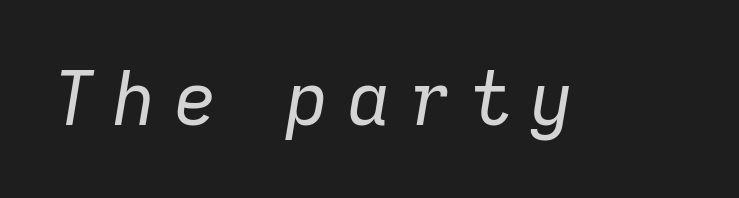
Spacing verdict: proportional, widths tailored to each character. Each row of text sits above clean, open space. The cut favours lightness, reaching ordinary text weight at its darkest. The typography opts for an oblique posture over an upright one.
